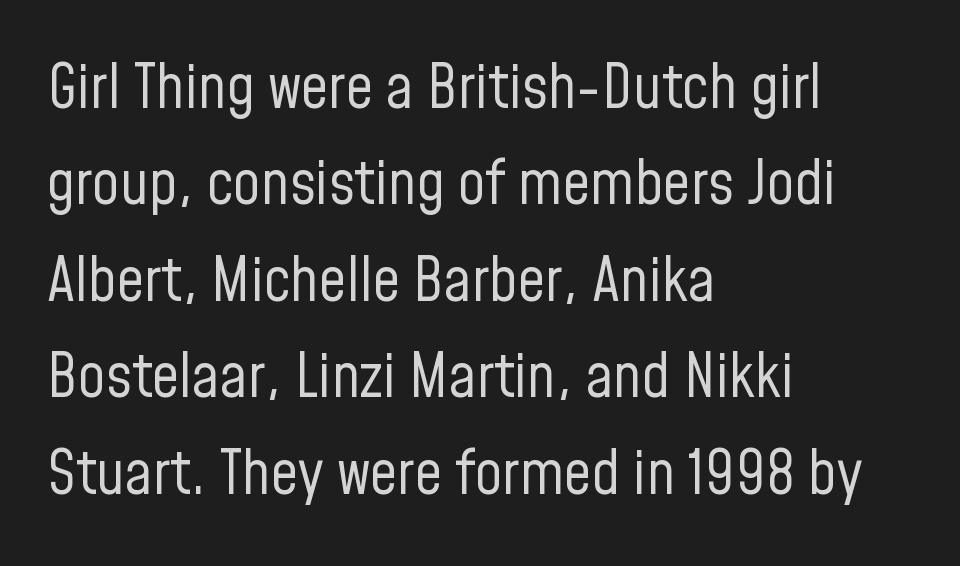
{"serif": "no", "italic": "no", "bold": "no", "weight": "regular", "width": "condensed", "stroke_contrast": "low", "x_height": "medium", "monospaced": "no", "underline": "no", "align": "left", "line_spacing": "normal", "line_spacing_ratio": 1.58, "letter_spacing": "normal", "letter_spacing_em": 0.0, "glyph_px": 61}
